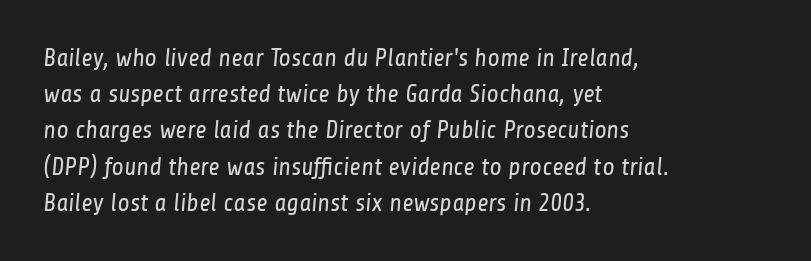
{"bold": "no", "underline": "no", "align": "left", "line_spacing": "normal", "line_spacing_ratio": 1.45, "letter_spacing": "normal", "letter_spacing_em": 0.0, "glyph_px": 25}
